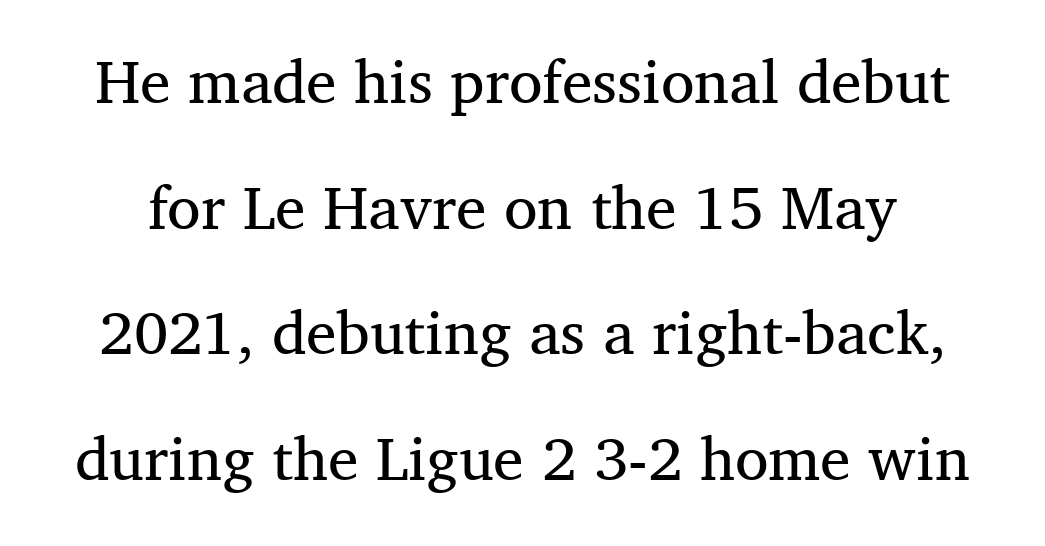
The image shows 61 px regular-weight serif type, upright; set loose line spacing (2.06x), normal letter spacing, not underlined; medium stroke contrast and a medium x-height.
